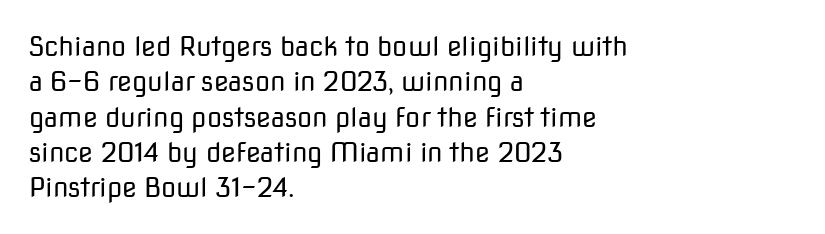
Line beginnings align vertically; line endings do not. The typography opts for an upright posture over an oblique one. Baseline-to-baseline distance is the conventional proportion of letter height. The characters are drawn with everyday or finer stroke widths. Here the glyphs are tracked normally, forming tight word shapes.
